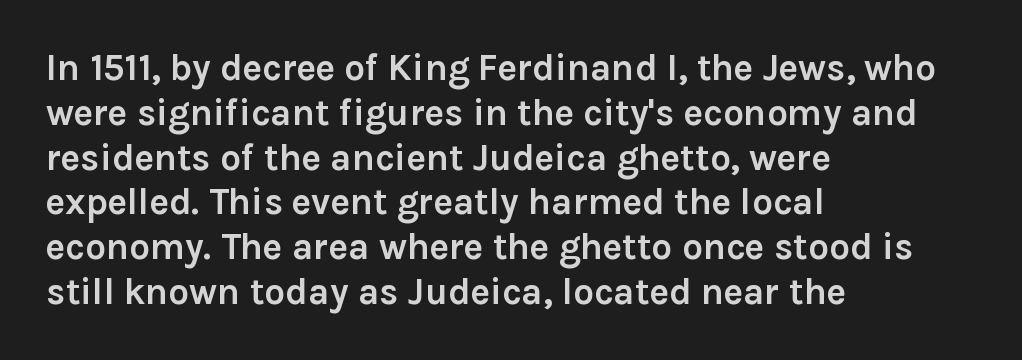
{"serif": "no", "italic": "no", "bold": "yes", "weight": "semibold", "width": "normal", "x_height": "medium", "monospaced": "no", "underline": "no", "align": "left", "line_spacing_ratio": 1.21, "letter_spacing": "normal", "letter_spacing_em": 0.0, "glyph_px": 37}
